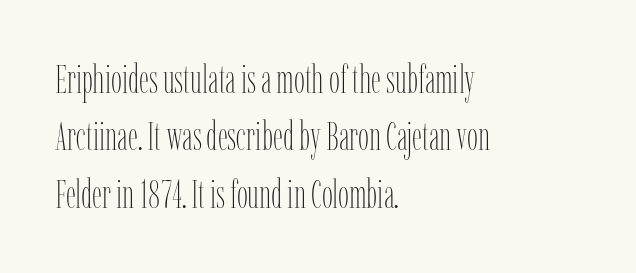
The image shows 39 px thin, condensed type, upright; set left-aligned, normal line spacing (1.47x), normal letter spacing, not underlined; low stroke contrast and a medium x-height.
